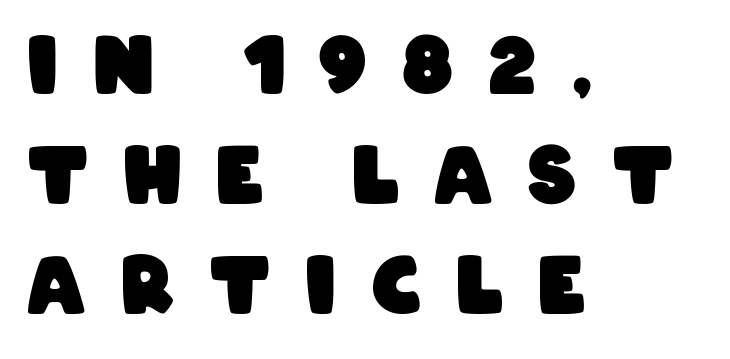
The image shows 78 px heavy, condensed sans-serif type; set left-aligned, normal line spacing (1.41x), unusually wide letter spacing (+0.45 em), not underlined; low stroke contrast and a large x-height.
